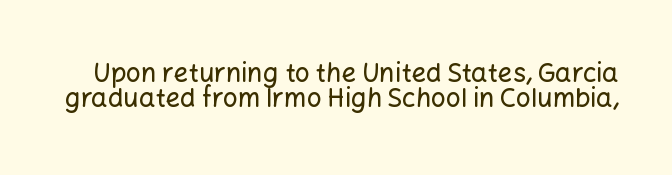
{"italic": "no", "underline": "no", "line_spacing": "tight", "line_spacing_ratio": 0.96, "letter_spacing": "normal", "letter_spacing_em": 0.0, "glyph_px": 26}
